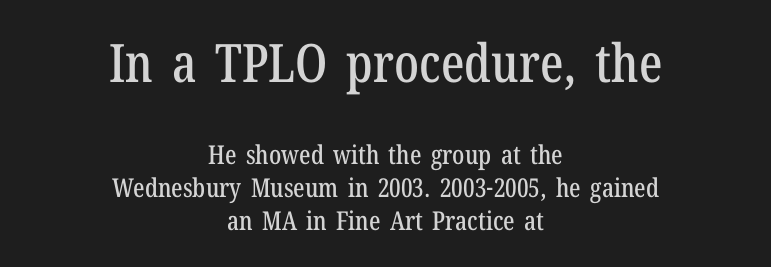
Q: Is the text italic (slanted)? A: No, it is upright.
Q: Is the typeface a serif or a sans-serif typeface? A: Serif.
Q: Is the text underlined? A: No.
Q: How is the paragraph aligned? A: Centered.
Q: Is the spacing between letters normal or unusually wide? A: Normal.
Q: Is the spacing between lines tight, normal or loose? A: Normal.
Q: Which block of text is set in a larger size, the first (top) or the second (bottom)? A: The first (top) one.
Q: Width (condensed, normal, or wide)? A: Condensed.
Q: Stroke contrast? A: Low.
Q: x-height? A: Medium.
Q: Monospaced? A: No.
